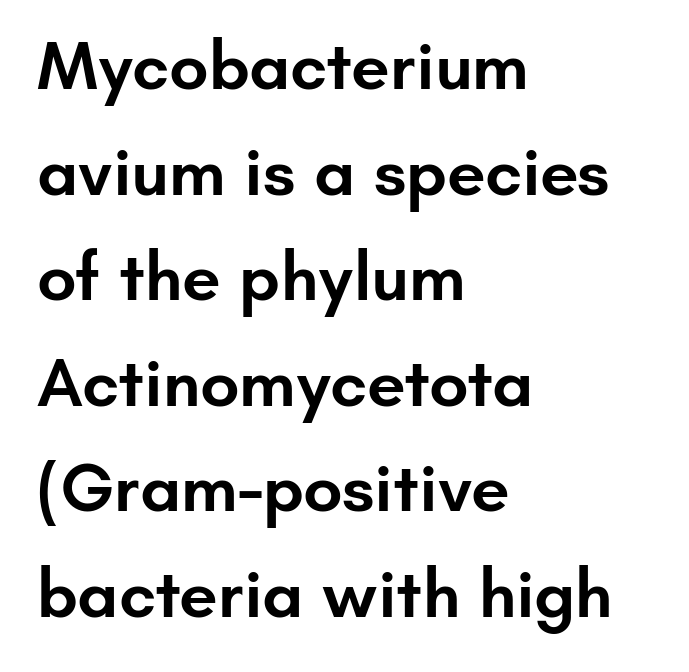
{"serif": "no", "italic": "no", "bold": "semi", "weight": "semibold", "width": "normal", "stroke_contrast": "low", "x_height": "small", "monospaced": "no", "underline": "no", "align": "left", "line_spacing": "normal", "line_spacing_ratio": 1.53, "letter_spacing": "normal", "letter_spacing_em": 0.0, "glyph_px": 69}
